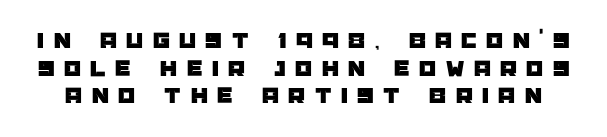
Q: Is the text italic (slanted)? A: No, it is upright.
Q: Is the text underlined? A: No.
Q: Is the spacing between letters normal or unusually wide? A: Unusually wide.
Q: Is the spacing between lines tight, normal or loose? A: Tight.
